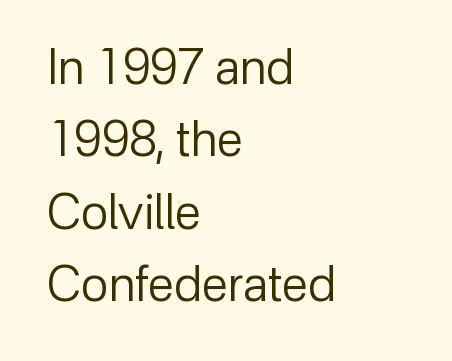
Stroke mass is kept to a normal reading level or below. This is the regular roman posture of the typeface. Leading: standard. Caption: standard tracking, unaltered. A classic flush-left, rag-right setting is used for this passage.
